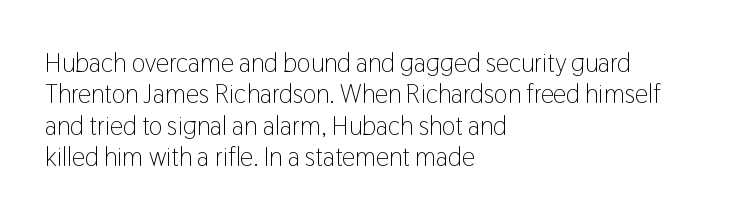
{"italic": "no", "bold": "no", "underline": "no", "align": "left", "line_spacing_ratio": 1.21, "letter_spacing": "normal", "letter_spacing_em": 0.0, "glyph_px": 26}
